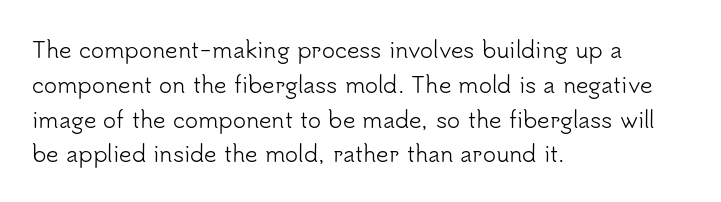
{"italic": "no", "bold": "no", "underline": "no", "align": "left", "line_spacing": "normal", "line_spacing_ratio": 1.58, "letter_spacing": "normal", "letter_spacing_em": 0.0, "glyph_px": 22}
